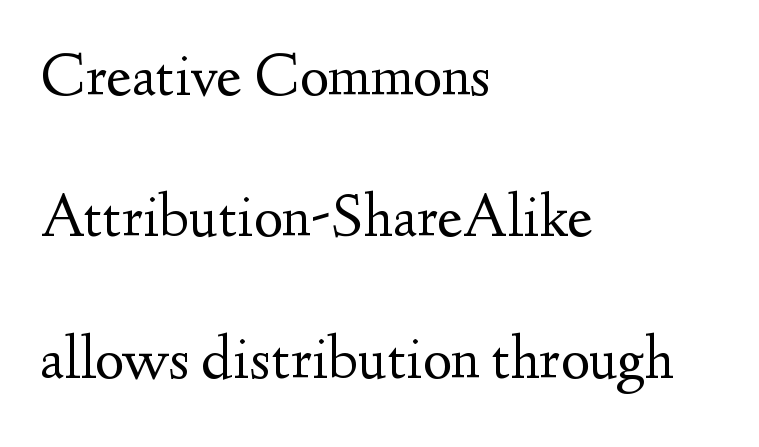
The rendering uses a large line-height, opening up the rows. Here the designer chose a conventional face with non-uniform glyph widths. The gap between lines stays unmarked. In terms of letterspacing, this is plain default setting. The cut favours lightness, reaching ordinary text weight at its darkest. This sample is left-justified, so line endings fall wherever the words run out.
